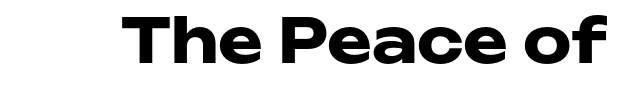
Q: Is the text bold? A: Yes.
Q: Is the text italic (slanted)? A: No, it is upright.
Q: Is the typeface a serif or a sans-serif typeface? A: Sans-serif.
Q: Is the text underlined? A: No.
Q: Is the spacing between letters normal or unusually wide? A: Normal.
Q: Width (condensed, normal, or wide)? A: Wide.
Q: Stroke contrast? A: Low.
Q: x-height? A: Medium.
Q: Monospaced? A: No.
